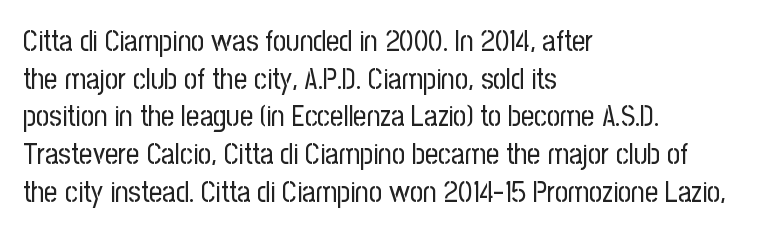
Q: Is the text bold? A: No.
Q: Is the text italic (slanted)? A: No, it is upright.
Q: Is the typeface a serif or a sans-serif typeface? A: Sans-serif.
Q: Is the text underlined? A: No.
Q: How is the paragraph aligned? A: Left-aligned.
Q: Is the spacing between letters normal or unusually wide? A: Normal.
Q: Is the spacing between lines tight, normal or loose? A: Normal.
Q: Width (condensed, normal, or wide)? A: Condensed.
Q: Stroke contrast? A: Low.
Q: x-height? A: Medium.
Q: Monospaced? A: No.
